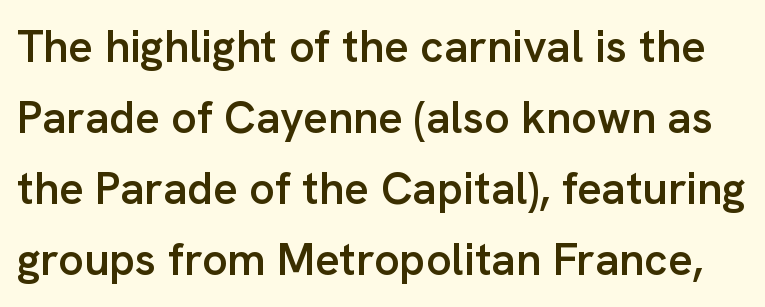
The designer left line spacing at the default. Tall strokes in this sample are plumb rather than angled. In terms of letterform style, serifs are entirely absent. Every letter is mildly thick-stroked: semibold rather than bold. This sample has the flowing, uneven cadence of proportional lettering.
